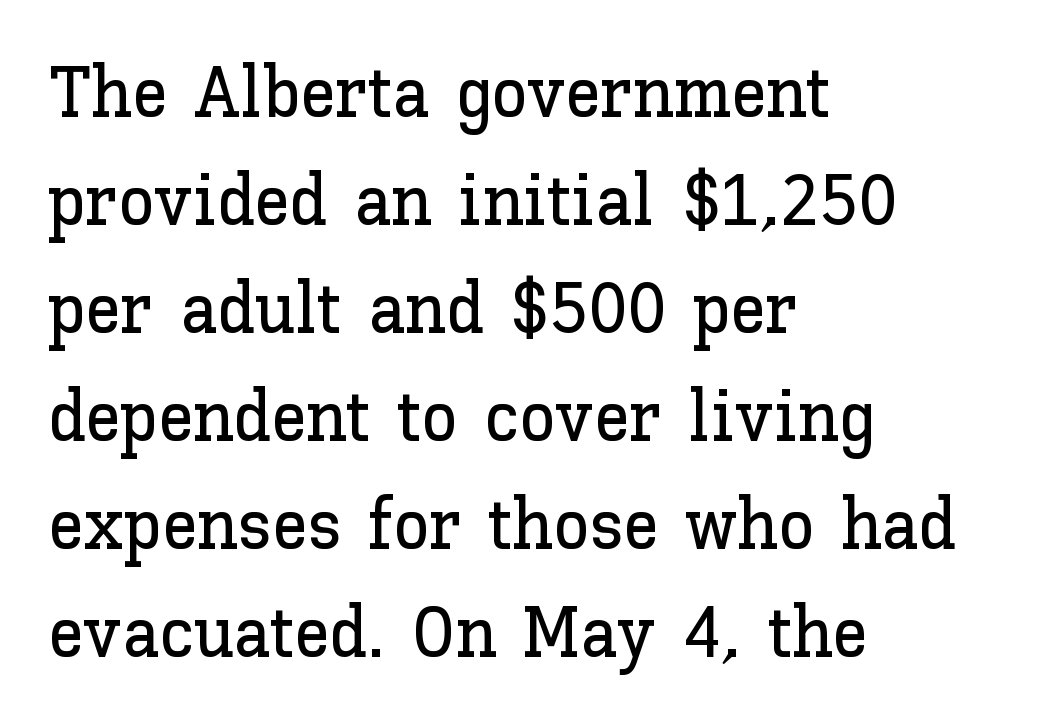
{"italic": "no", "width": "normal", "stroke_contrast": "low", "x_height": "medium", "monospaced": "no", "underline": "no", "align": "left", "line_spacing": "normal", "line_spacing_ratio": 1.5, "letter_spacing": "normal", "letter_spacing_em": 0.0, "glyph_px": 72}
